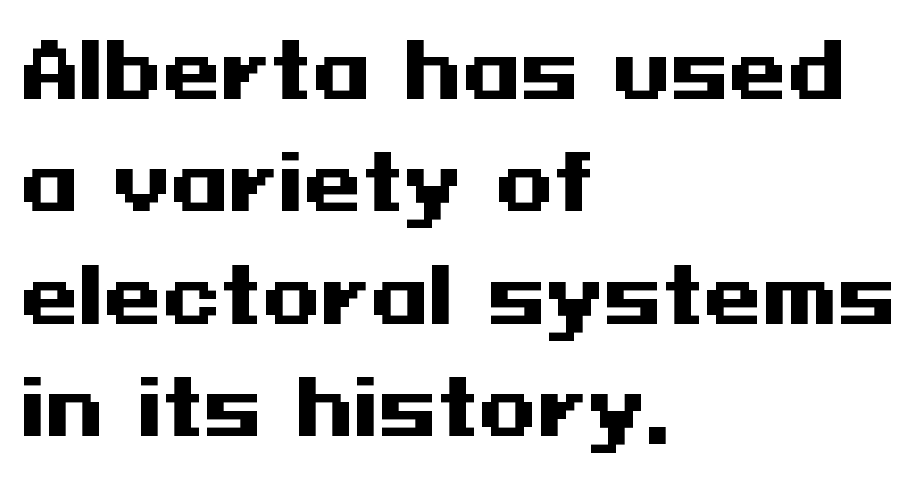
Line spacing here is normal. The tracking reads as untouched default to a designer's eye. Serifs: no, the terminals of the letterforms are clean. Strong, thick strokes mark this as bold type.
